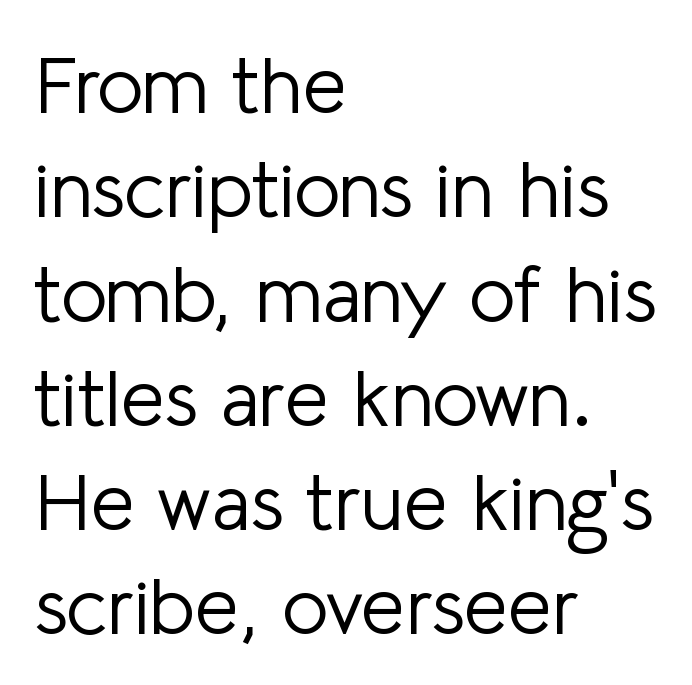
{"serif": "no", "italic": "no", "bold": "no", "weight": "light", "width": "normal", "stroke_contrast": "low", "x_height": "medium", "monospaced": "no", "underline": "no", "align": "left", "line_spacing": "normal", "line_spacing_ratio": 1.32, "letter_spacing": "normal", "letter_spacing_em": 0.0, "glyph_px": 79}
